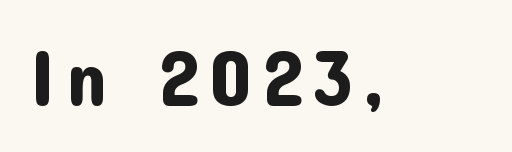
{"serif": "no", "italic": "no", "width": "normal", "stroke_contrast": "low", "x_height": "medium", "monospaced": "no", "underline": "no", "glyph_px": 77}
